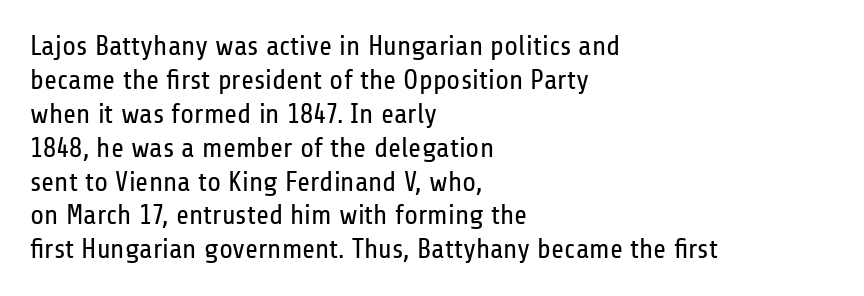
Q: Is the text bold? A: No.
Q: Is the text italic (slanted)? A: No, it is upright.
Q: Is the typeface a serif or a sans-serif typeface? A: Sans-serif.
Q: Is the text underlined? A: No.
Q: How is the paragraph aligned? A: Left-aligned.
Q: Is the spacing between letters normal or unusually wide? A: Normal.
Q: Width (condensed, normal, or wide)? A: Condensed.
Q: Stroke contrast? A: Low.
Q: x-height? A: Medium.
Q: Monospaced? A: No.
